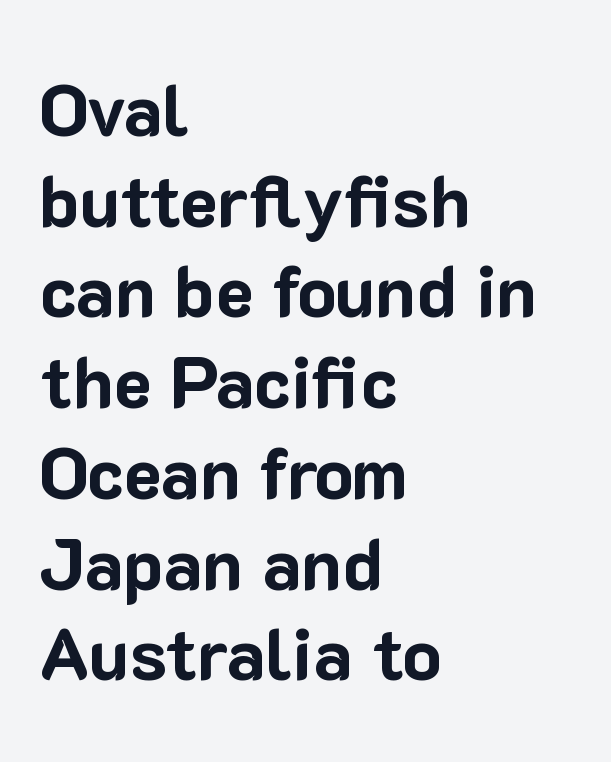
The image shows 72 px bold sans-serif type, upright; set left-aligned, normal line spacing (1.26x), normal letter spacing, not underlined; low stroke contrast and a medium x-height.
